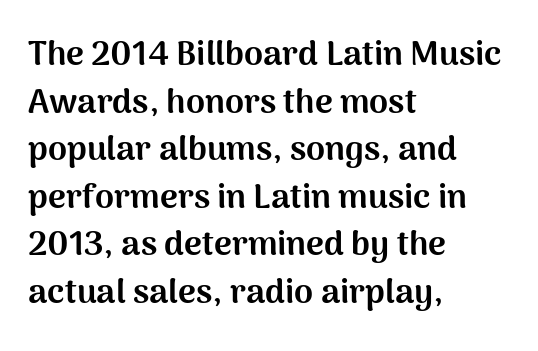
{"serif": "no", "italic": "no", "bold": "yes", "weight": "bold", "width": "normal", "stroke_contrast": "medium", "x_height": "medium", "monospaced": "no", "underline": "no", "align": "left", "line_spacing": "normal", "line_spacing_ratio": 1.4, "letter_spacing": "normal", "letter_spacing_em": 0.0, "glyph_px": 34}
